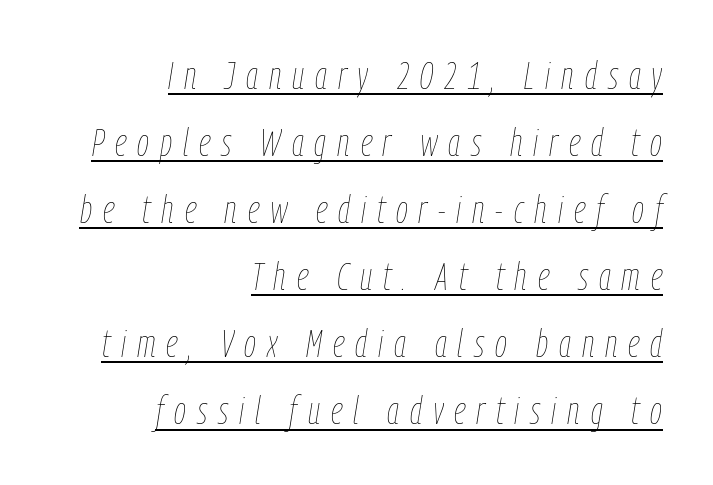
Q: Is the text bold? A: No.
Q: Is the text italic (slanted)? A: Yes, it leans right by about 9 degrees.
Q: Is the text underlined? A: Yes.
Q: How is the paragraph aligned? A: Right-aligned.
Q: Is the spacing between letters normal or unusually wide? A: Unusually wide.
Q: Width (condensed, normal, or wide)? A: Condensed.
Q: Stroke contrast? A: Low.
Q: x-height? A: Medium.
Q: Monospaced? A: No.
